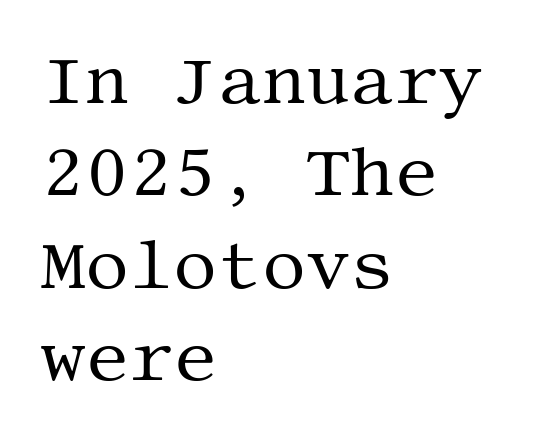
{"serif": "yes", "italic": "no", "bold": "no", "weight": "regular", "width": "normal", "stroke_contrast": "medium", "x_height": "large", "underline": "no", "align": "left", "line_spacing": "normal", "line_spacing_ratio": 1.34, "letter_spacing": "normal", "letter_spacing_em": 0.0, "glyph_px": 69}
